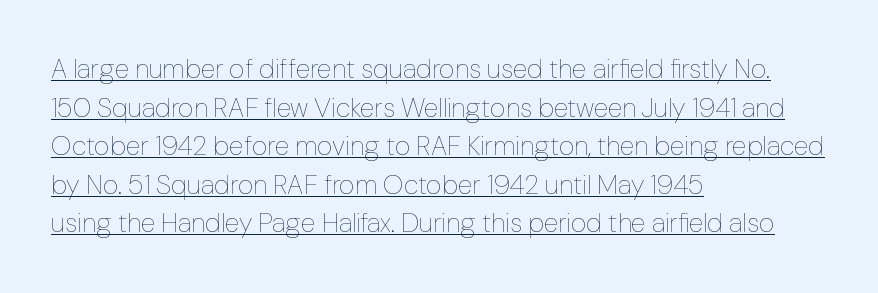
Letters have the restrained weight of plain body copy at most. What stands out about the letter spacing? Nothing — it is the standard amount. This block has exactly the height ordinary leading produces. Alignment: flush left.
